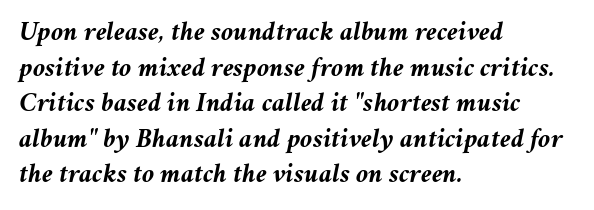
{"italic": "yes", "lean": "right", "slant_degrees": 11, "bold": "yes", "weight": "semibold", "width": "normal", "stroke_contrast": "medium", "x_height": "medium", "monospaced": "no", "underline": "no", "align": "left", "line_spacing": "normal", "line_spacing_ratio": 1.27, "letter_spacing": "normal", "letter_spacing_em": 0.0, "glyph_px": 28}
